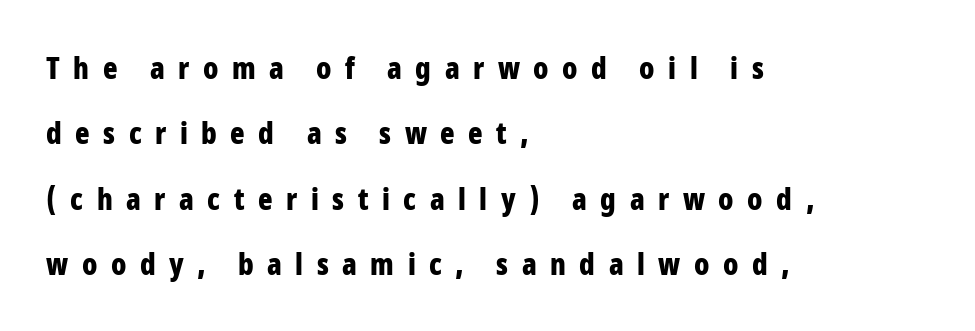
Loose tracking; the words dissolve into strings of separated letters. A typesetter would call this proportional, since set widths differ per character. The lines are spread far apart with generous leading. Does the weight exceed regular? Yes, all the way to bold.
